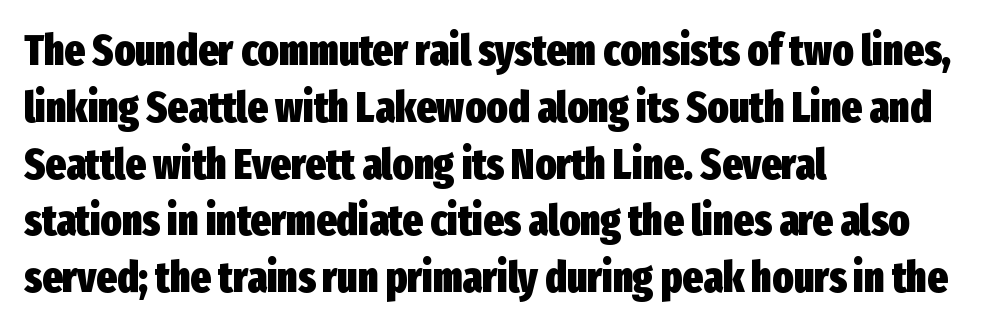
Q: Is the text bold? A: Yes.
Q: Is the text italic (slanted)? A: No, it is upright.
Q: Is the typeface a serif or a sans-serif typeface? A: Sans-serif.
Q: Is the text underlined? A: No.
Q: How is the paragraph aligned? A: Left-aligned.
Q: Is the spacing between letters normal or unusually wide? A: Normal.
Q: Is the spacing between lines tight, normal or loose? A: Normal.
Q: Width (condensed, normal, or wide)? A: Condensed.
Q: Stroke contrast? A: Low.
Q: x-height? A: Medium.
Q: Monospaced? A: No.
